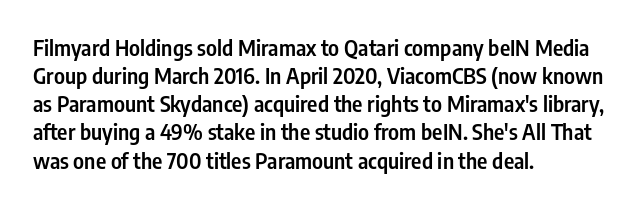
Quick note: underline off. Left-aligned paragraph, ragged on the right. Nope, not italic — everything's standing straight. The line texture is even and compact thanks to regular tracking. Successive baselines arrive at the customary interval. Firm but not heavy-handed strokes: this text is semibold.
